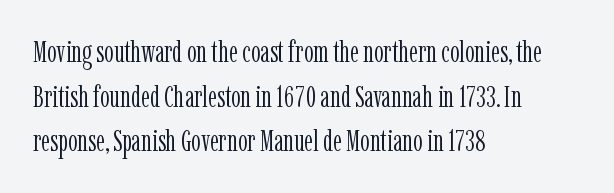
Q: Is the text bold? A: No.
Q: Is the text italic (slanted)? A: No, it is upright.
Q: Is the typeface a serif or a sans-serif typeface? A: Serif.
Q: Is the text underlined? A: No.
Q: How is the paragraph aligned? A: Left-aligned.
Q: Is the spacing between letters normal or unusually wide? A: Normal.
Q: Is the spacing between lines tight, normal or loose? A: Normal.
Q: Width (condensed, normal, or wide)? A: Condensed.
Q: Stroke contrast? A: Low.
Q: x-height? A: Medium.
Q: Monospaced? A: No.
